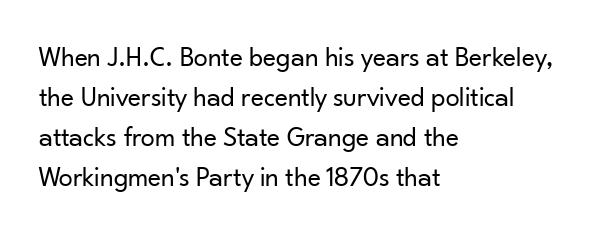
{"serif": "no", "italic": "no", "bold": "no", "weight": "regular", "width": "normal", "stroke_contrast": "low", "x_height": "small", "monospaced": "no", "underline": "no", "align": "left", "line_spacing": "normal", "line_spacing_ratio": 1.43, "letter_spacing": "normal", "letter_spacing_em": 0.0, "glyph_px": 28}
